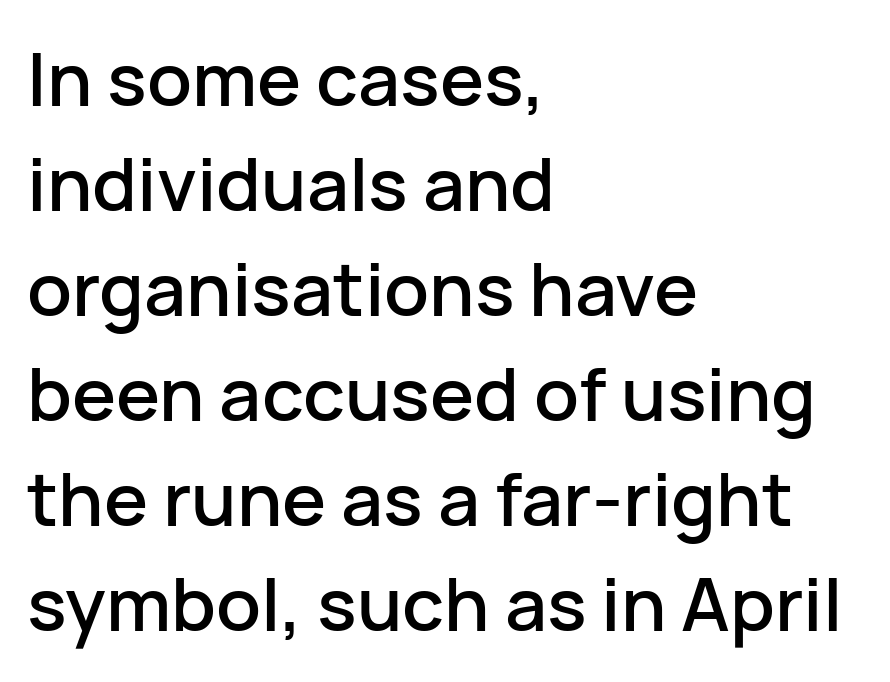
{"serif": "no", "italic": "no", "width": "normal", "stroke_contrast": "low", "x_height": "medium", "monospaced": "no", "underline": "no", "align": "left", "line_spacing": "normal", "line_spacing_ratio": 1.42, "letter_spacing": "normal", "letter_spacing_em": 0.0, "glyph_px": 74}
